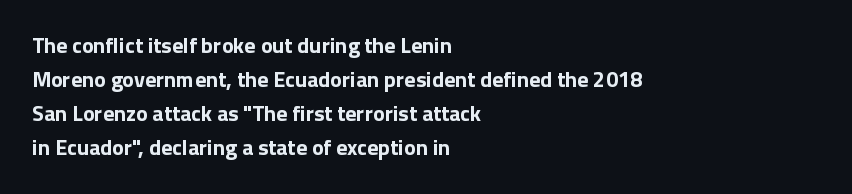
The image shows 22 px bold type, upright; set left-aligned, normal line spacing (1.55x), normal letter spacing, not underlined.
